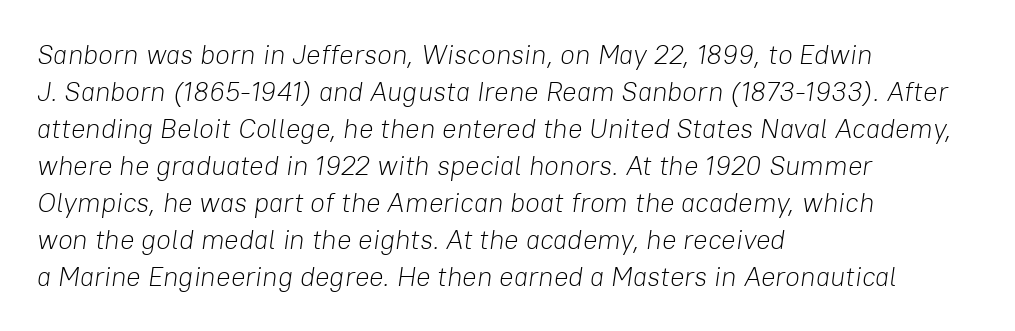
The image shows 27 px text type, italic (leaning right); set left-aligned, normal line spacing (1.37x), normal letter spacing, not underlined.
